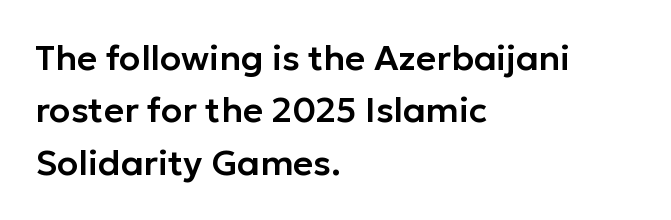
Q: Is the text italic (slanted)? A: No, it is upright.
Q: Is the typeface a serif or a sans-serif typeface? A: Sans-serif.
Q: Is the text underlined? A: No.
Q: How is the paragraph aligned? A: Left-aligned.
Q: Is the spacing between letters normal or unusually wide? A: Normal.
Q: Is the spacing between lines tight, normal or loose? A: Normal.
Q: Width (condensed, normal, or wide)? A: Normal.
Q: Stroke contrast? A: Low.
Q: x-height? A: Medium.
Q: Monospaced? A: No.
